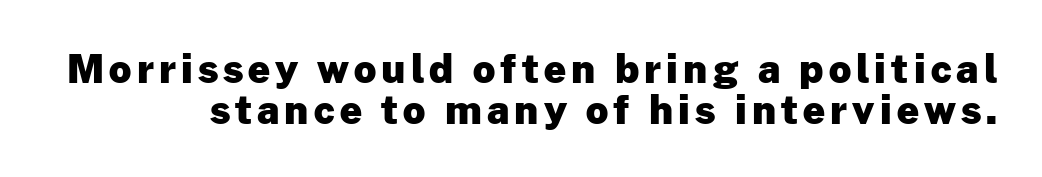
Q: Is the text bold? A: Yes.
Q: Is the text italic (slanted)? A: No, it is upright.
Q: Is the typeface a serif or a sans-serif typeface? A: Sans-serif.
Q: Is the text underlined? A: No.
Q: Is the spacing between lines tight, normal or loose? A: Tight.
Q: Width (condensed, normal, or wide)? A: Normal.
Q: Stroke contrast? A: Low.
Q: x-height? A: Medium.
Q: Monospaced? A: No.
